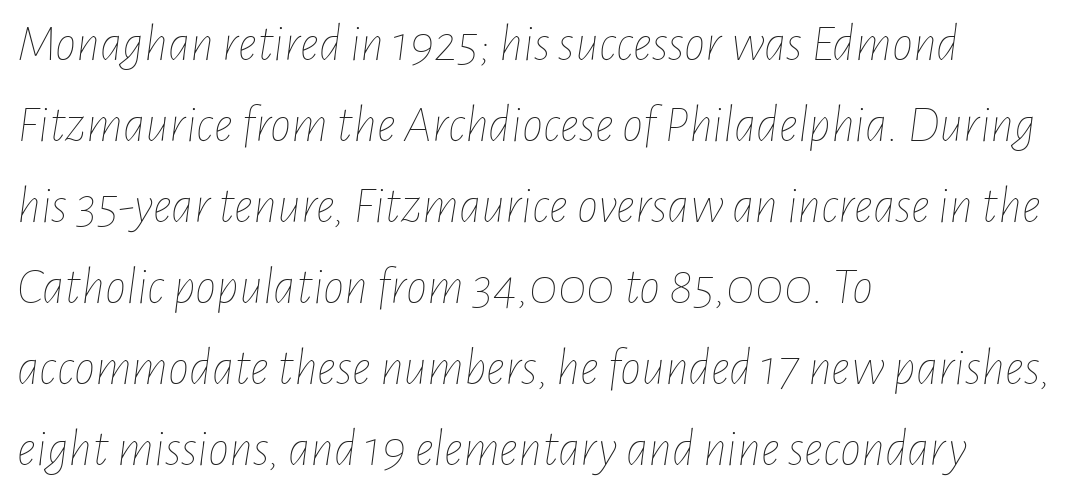
The image shows 53 px thin, condensed type, italic (leaning right); set left-aligned, normal line spacing (1.53x), normal letter spacing, not underlined; low stroke contrast and a medium x-height.
